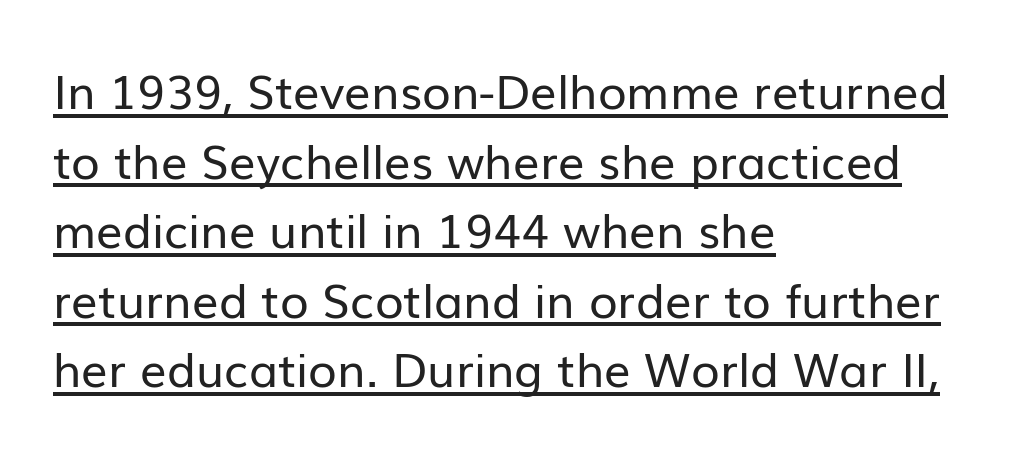
Q: Is the text bold? A: No.
Q: Is the text italic (slanted)? A: No, it is upright.
Q: Is the typeface a serif or a sans-serif typeface? A: Sans-serif.
Q: Is the text underlined? A: Yes.
Q: How is the paragraph aligned? A: Left-aligned.
Q: Is the spacing between letters normal or unusually wide? A: Normal.
Q: Is the spacing between lines tight, normal or loose? A: Normal.
Q: Width (condensed, normal, or wide)? A: Normal.
Q: Stroke contrast? A: Low.
Q: x-height? A: Medium.
Q: Monospaced? A: No.
